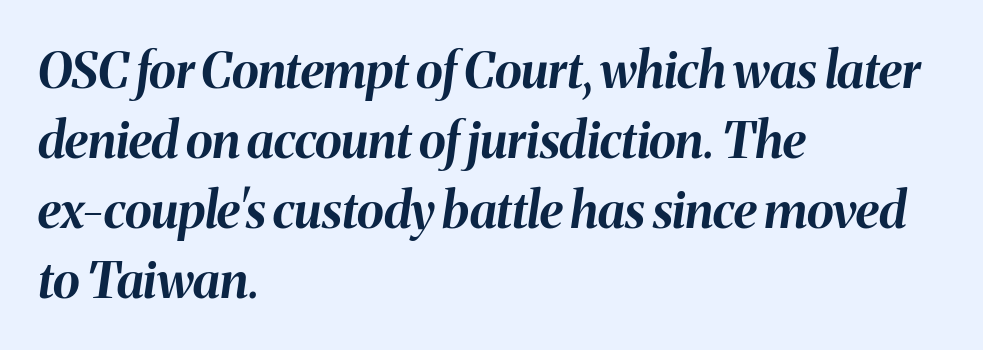
Do the characters align in a grid? No, the font is proportional. Here the glyphs are tracked normally, forming tight word shapes. Where is the straight margin? On the left. Heft: maximum for text — a bold. The letters are slanted; this is an italic face. One glance says typical: line gaps are just what's usual.
